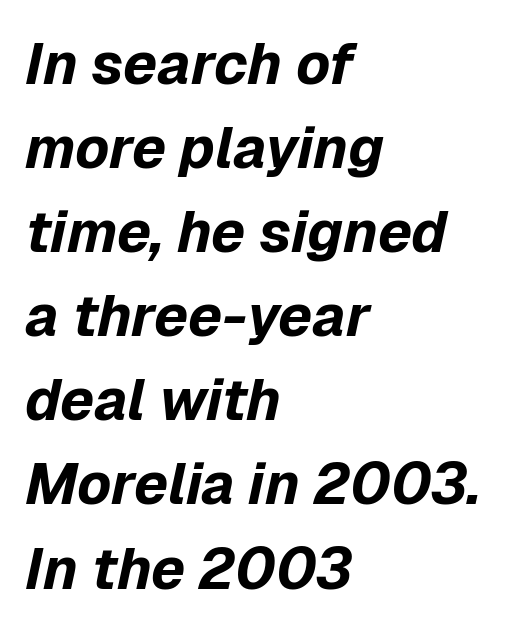
Q: Is the text bold? A: Yes.
Q: Is the text italic (slanted)? A: Yes, it leans right by about 12 degrees.
Q: Is the text underlined? A: No.
Q: How is the paragraph aligned? A: Left-aligned.
Q: Is the spacing between letters normal or unusually wide? A: Normal.
Q: Is the spacing between lines tight, normal or loose? A: Normal.
Q: Width (condensed, normal, or wide)? A: Normal.
Q: Stroke contrast? A: Low.
Q: x-height? A: Medium.
Q: Monospaced? A: No.
